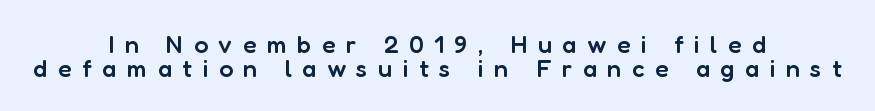
The paragraph has two soft edges and a firm central axis. Check under the words: just untouched page. Is there much room between lines? No — they nearly touch. Style check: upright. Its strokes are somewhat broadened, the hallmark of semibold type. Substantial extra tracking has been applied to these lines.
